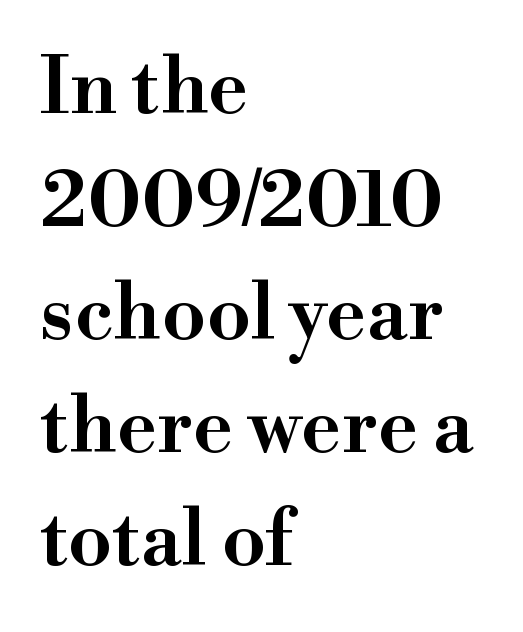
Q: Is the text bold? A: Semi-bold.
Q: Is the text italic (slanted)? A: No, it is upright.
Q: Is the typeface a serif or a sans-serif typeface? A: Serif.
Q: Is the text underlined? A: No.
Q: How is the paragraph aligned? A: Left-aligned.
Q: Is the spacing between letters normal or unusually wide? A: Normal.
Q: Is the spacing between lines tight, normal or loose? A: Normal.
Q: Width (condensed, normal, or wide)? A: Normal.
Q: Stroke contrast? A: High.
Q: x-height? A: Small.
Q: Monospaced? A: No.
